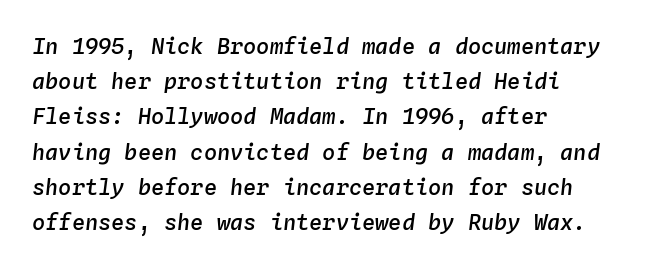
Bare-footed words on every line. The characters look somewhat weighty, a semibold short of true bold. Quick note: italic. Does extra space separate the letters? No, they use regular spacing. The space between consecutive lines is moderate.
